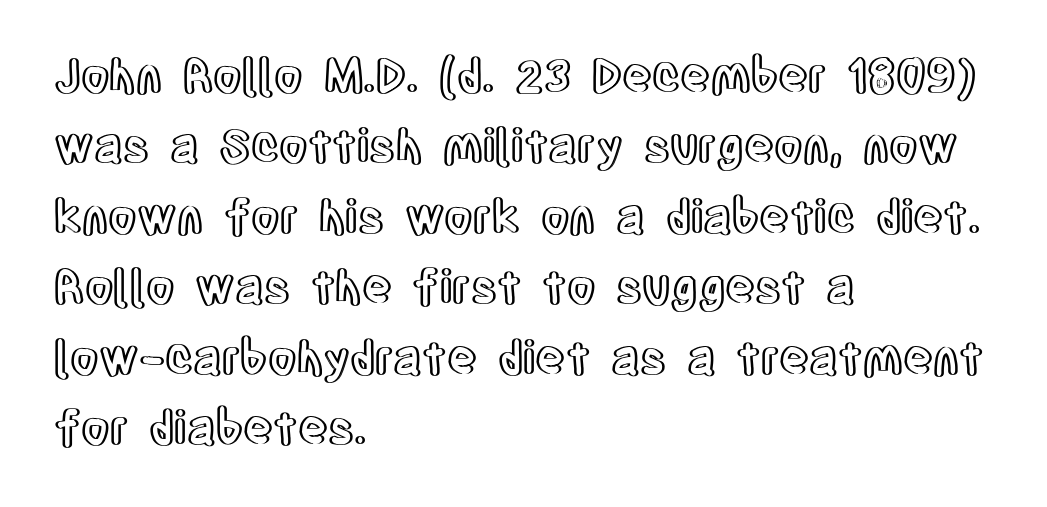
Is there any slant? The stems are plumb. No word sits above an underline. Typeset ragged right — the left edge is the straight one. Tracking value appears to be zero — textbook default spacing. The face used here is proportionally spaced, like ordinary book or web type. Notice how descenders clear the ascenders below comfortably — that's standard leading.
